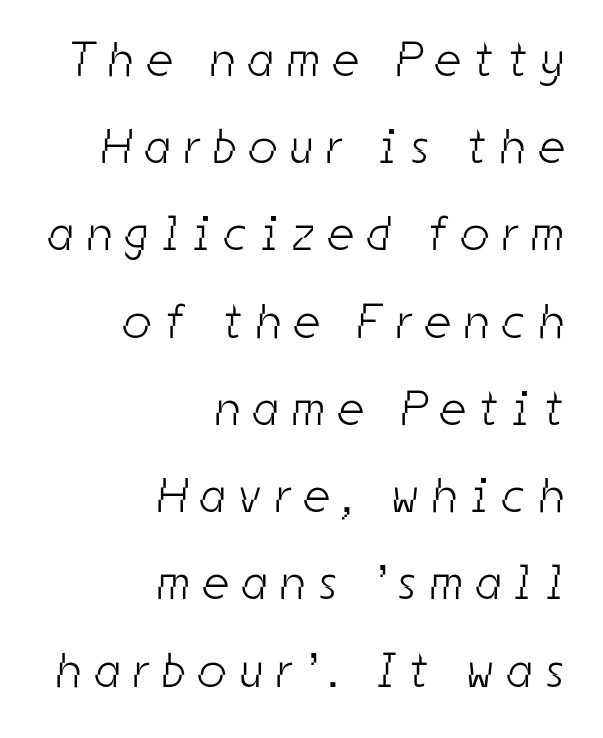
The image shows 49 px light, condensed sans-serif type; set right-aligned, line spacing 1.78x, unusually wide letter spacing (+0.29 em), not underlined; low stroke contrast and a medium x-height.
